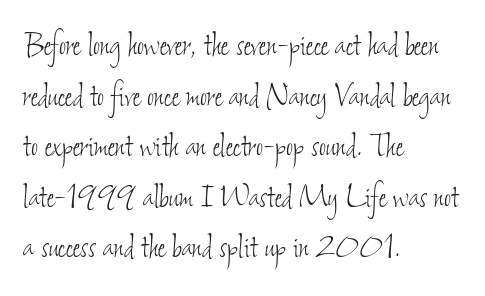
The passage shown is typed in a proportional face where columns would drift. Reading down the column, the eye jumps a familiar distance to each next line. The words here are not underlined. Weight: regular or lighter. Default kerning and tracking; the words read as compact shapes.
